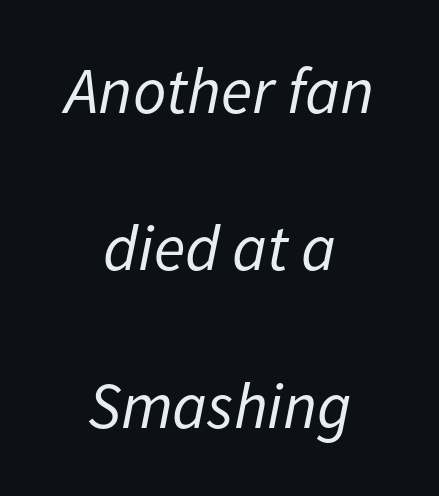
The image shows 65 px regular-weight type, italic (leaning right); set centered, loose line spacing (2.42x), normal letter spacing, not underlined; low stroke contrast and a medium x-height.
